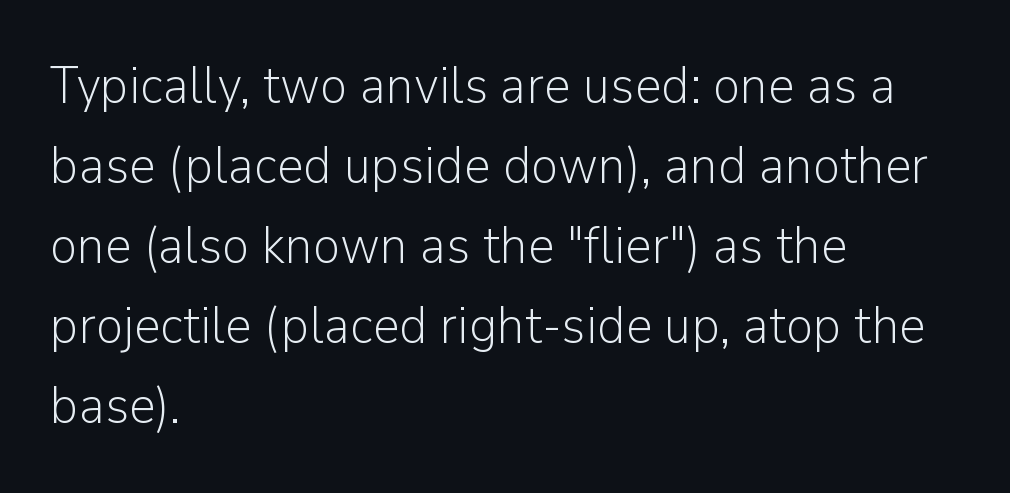
{"serif": "no", "italic": "no", "bold": "no", "weight": "light", "width": "normal", "stroke_contrast": "low", "x_height": "medium", "monospaced": "no", "underline": "no", "align": "left", "line_spacing": "normal", "line_spacing_ratio": 1.54, "letter_spacing": "normal", "letter_spacing_em": 0.0, "glyph_px": 52}
